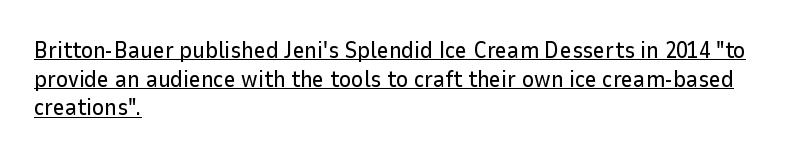
Q: Is the text italic (slanted)? A: No, it is upright.
Q: Is the text underlined? A: Yes.
Q: How is the paragraph aligned? A: Left-aligned.
Q: Is the spacing between letters normal or unusually wide? A: Normal.
Q: Is the spacing between lines tight, normal or loose? A: Normal.
